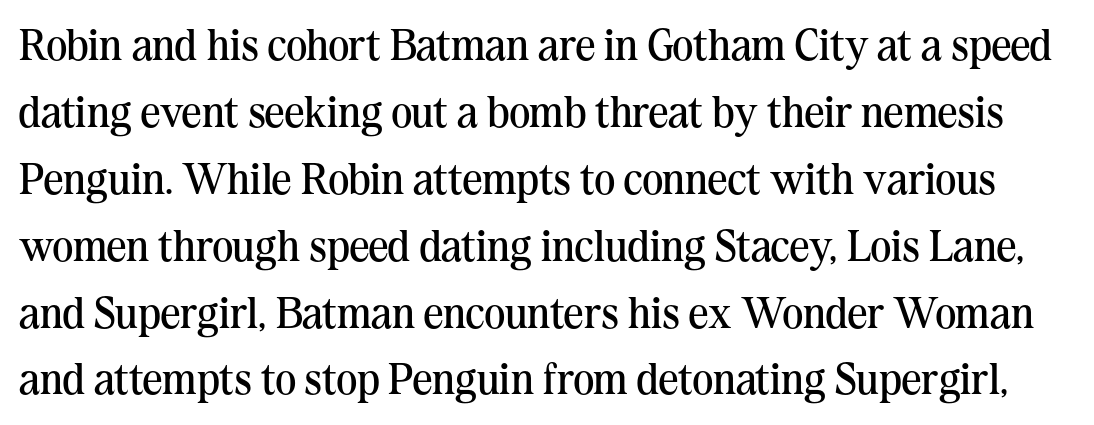
This sample keeps an unexceptional amount of space between lines. Characters follow at the spacing the type designer built in. Bare-footed words on every line. The strokes are not fattened; the text isn't bold.
